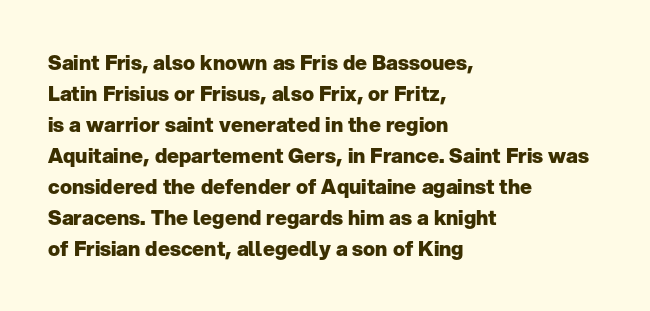
This is heavy type, rendered in bold. No extra tracking has been applied to these lines. The lines in this sample share a left origin and differ only in where they stop. A typesetter would call this leading conventional body-copy spacing. The typography opts for an upright posture over an oblique one. No word sits above an underline.
